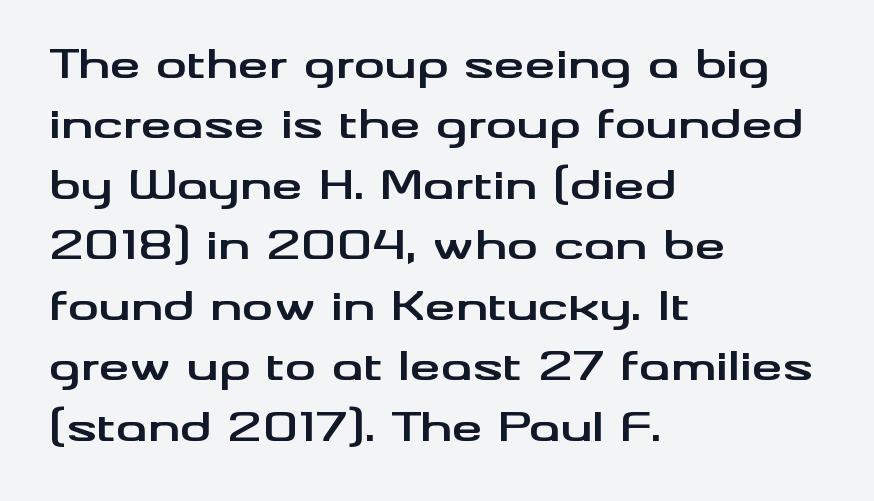
{"serif": "no", "italic": "no", "bold": "yes", "weight": "bold", "width": "wide", "stroke_contrast": "medium", "x_height": "small", "monospaced": "no", "underline": "no", "align": "left", "line_spacing": "normal", "line_spacing_ratio": 1.55, "letter_spacing": "normal", "letter_spacing_em": 0.0, "glyph_px": 39}
